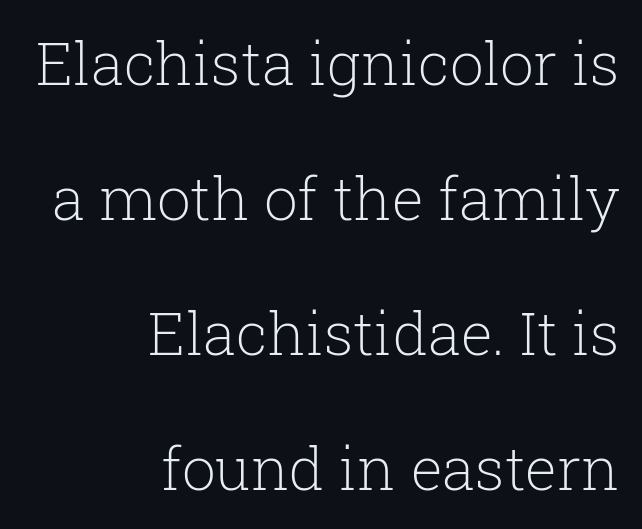
The rendering anchors every line to the right-hand side. The font is comparable to plain body text, perhaps lighter. Check under the words: just untouched page. Think of a printed novel: that variable character pitch is what you see here. You can tell from the footed stems that serif type was used. Nope, not italic — everything's standing straight.
